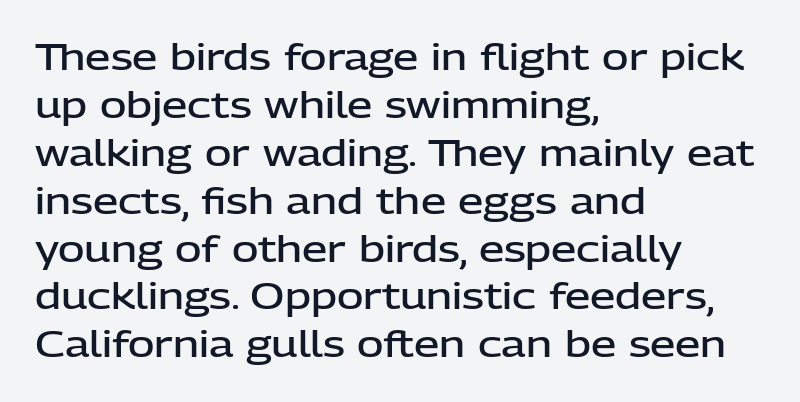
{"serif": "no", "italic": "no", "bold": "semi", "weight": "semibold", "width": "normal", "stroke_contrast": "low", "x_height": "medium", "monospaced": "no", "underline": "no", "align": "left", "line_spacing": "normal", "line_spacing_ratio": 1.33, "letter_spacing": "normal", "letter_spacing_em": 0.0, "glyph_px": 36}
